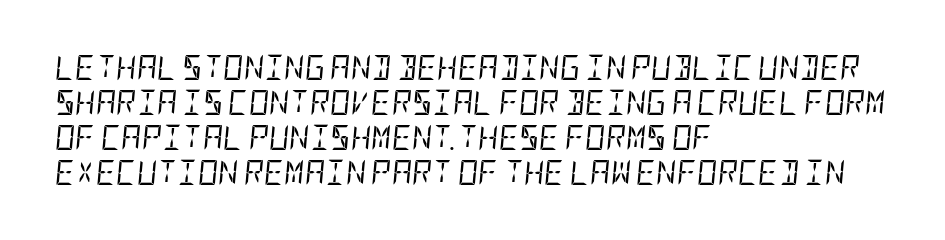
Inter-character spacing is left at the font's built-in metrics. Short and long lines alike share a common starting point at left. The passage shown leans; its letterforms are oblique. Rule under the text: the space is simply empty. Bold? No — there's no thickening of the strokes. Evenly set lines give the paragraph a standard silhouette.
